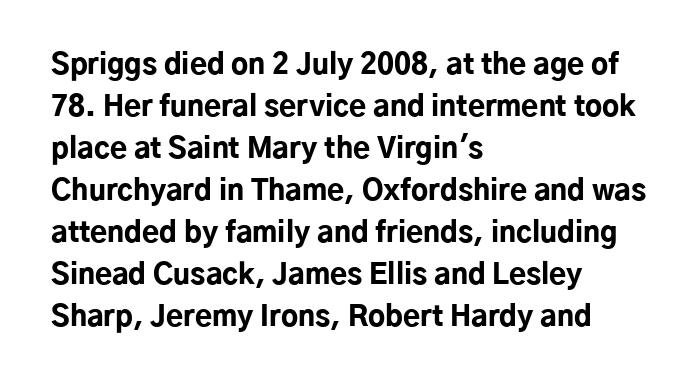
The image shows 28 px bold sans-serif type, upright; set left-aligned, normal line spacing (1.5x), normal letter spacing, not underlined; low stroke contrast and a medium x-height.
